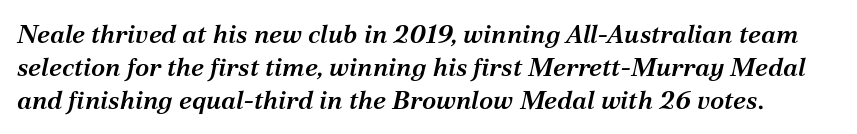
The image shows 26 px text type, italic (leaning right); set normal line spacing (1.26x), normal letter spacing, not underlined.
